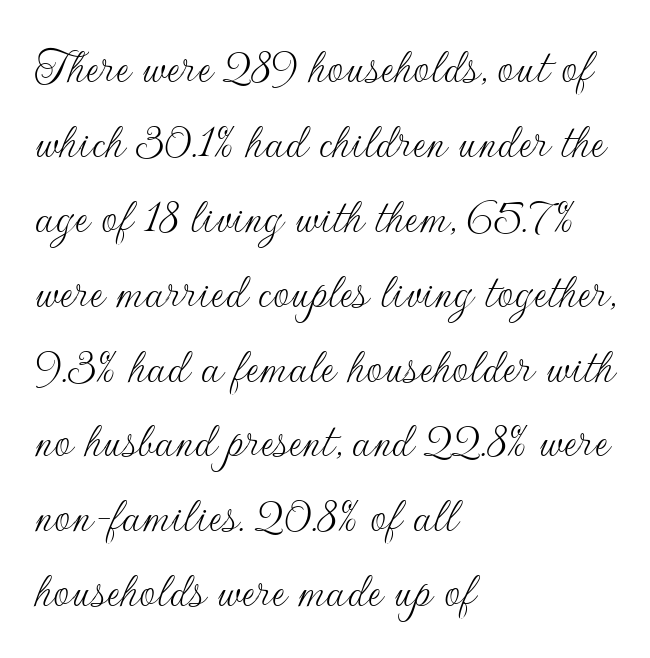
The image shows 52 px thin sans-serif type; set left-aligned, normal line spacing (1.44x), normal letter spacing, not underlined; low stroke contrast and a small x-height.
